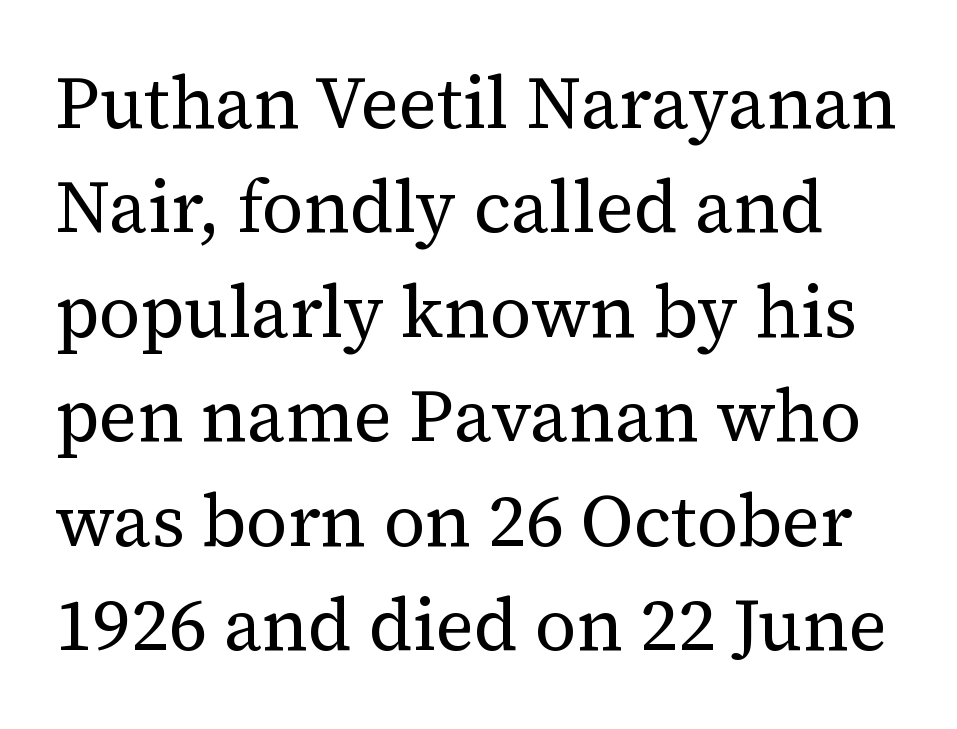
The image shows 73 px regular-weight serif type, upright; set normal line spacing (1.43x), normal letter spacing, not underlined; medium stroke contrast and a medium x-height.
